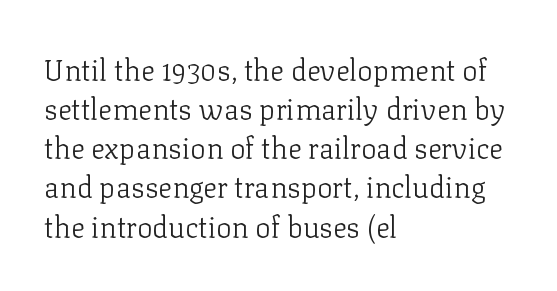
The image shows 29 px light serif type, upright; set left-aligned, normal line spacing (1.35x), normal letter spacing, not underlined; low stroke contrast and a medium x-height.
